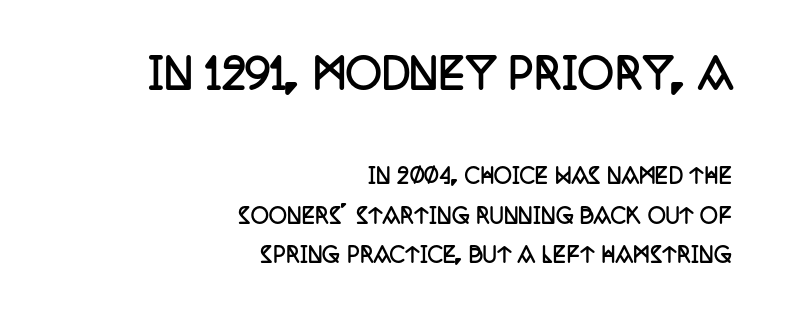
This sample uses plain, unmodified letter spacing. Do the characters align in a grid? No, the font is proportional. Nobody drew a line under any word here. The font is running at its bold setting. Size contrast runs from large at the top to small at the bottom. How would I describe the line gaps? Wide and relaxed.
